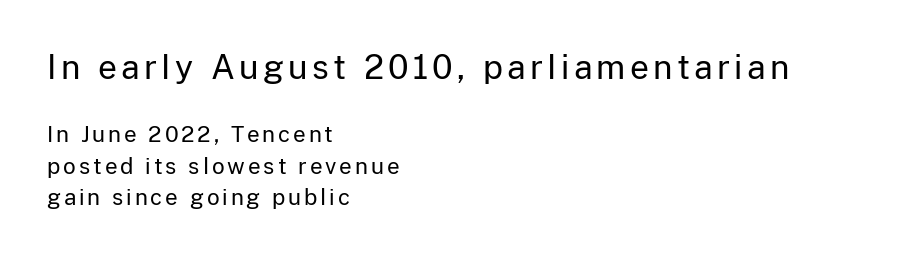
{"serif": "no", "italic": "no", "bold": "no", "weight": "regular", "width": "normal", "stroke_contrast": "low", "x_height": "medium", "monospaced": "no", "underline": "no", "align": "left", "line_spacing": "normal", "line_spacing_ratio": 1.44, "larger_block": "first", "size_ratio": 1.5, "glyph_px": 33}
